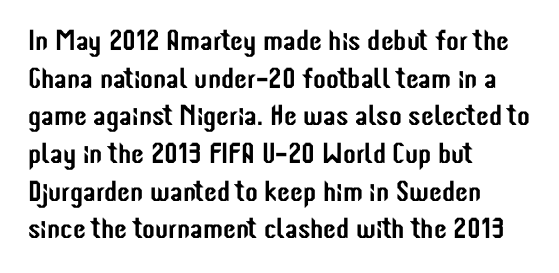
{"serif": "no", "italic": "no", "width": "condensed", "stroke_contrast": "low", "x_height": "medium", "monospaced": "no", "underline": "no", "align": "left", "line_spacing": "normal", "line_spacing_ratio": 1.3, "letter_spacing": "normal", "letter_spacing_em": 0.0, "glyph_px": 29}
